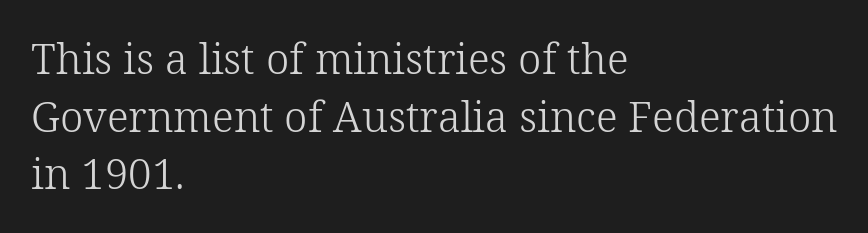
Character widths vary here, with narrow letters taking less room than wide ones. Compared with typical paragraphs, the rows here are spaced about the same. Font category for this specimen: serif. What stands out about the letter spacing? Nothing — it is the standard amount.
